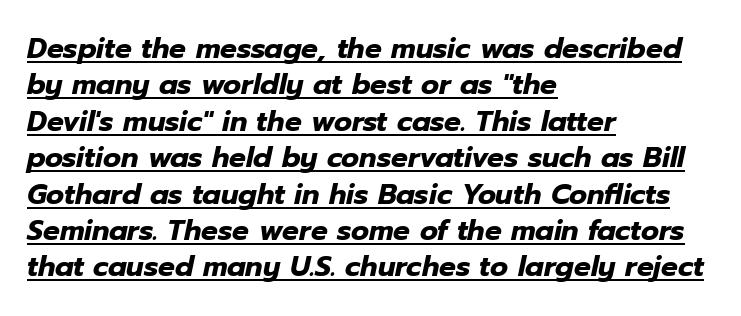
{"italic": "yes", "lean": "right", "slant_degrees": 12, "bold": "yes", "weight": "heavy", "width": "normal", "stroke_contrast": "low", "x_height": "medium", "monospaced": "no", "underline": "yes", "align": "left", "line_spacing": "normal", "line_spacing_ratio": 1.3, "letter_spacing": "normal", "letter_spacing_em": 0.0, "glyph_px": 28}
